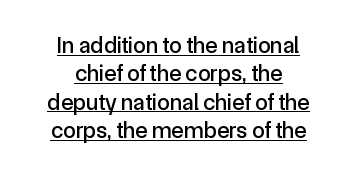
The image shows 23 px text type, upright; set centered, line spacing 1.23x, normal letter spacing, underlined.
